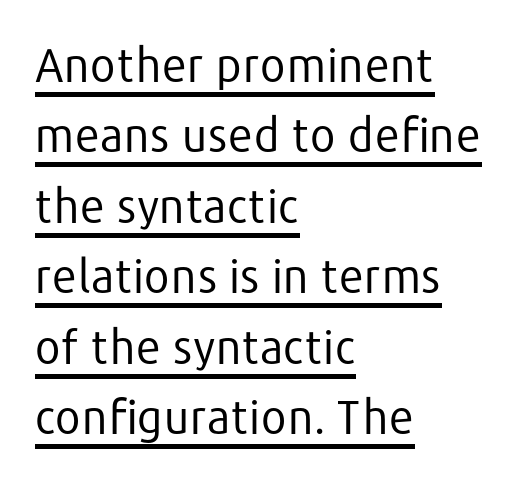
{"serif": "no", "italic": "no", "bold": "no", "weight": "regular", "width": "normal", "stroke_contrast": "low", "x_height": "medium", "monospaced": "no", "underline": "yes", "align": "left", "line_spacing": "normal", "line_spacing_ratio": 1.53, "letter_spacing": "normal", "letter_spacing_em": 0.0, "glyph_px": 46}
